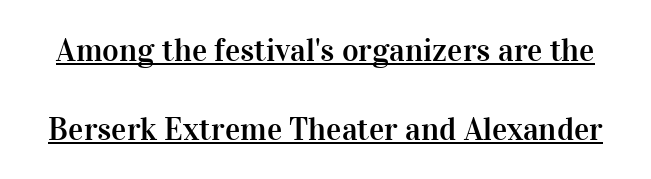
Looks like regular typesetting: each glyph gets only the width it needs. Somebody hit Ctrl+U on this one — the words are underlined. Airy leading. Characters remain perfectly vertical along every line. Does the type have serifs? Yes, each stem ends in a small foot.
